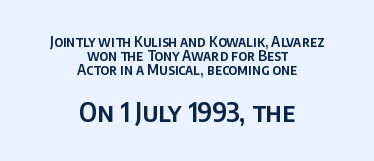
Which chunk is bigger? The second one — the bottom block dwarfs the top. These lines stack symmetrically, like a column narrowing and widening about its center. No extra tracking has been applied to these lines. Rendered with straight, roman letterforms.
